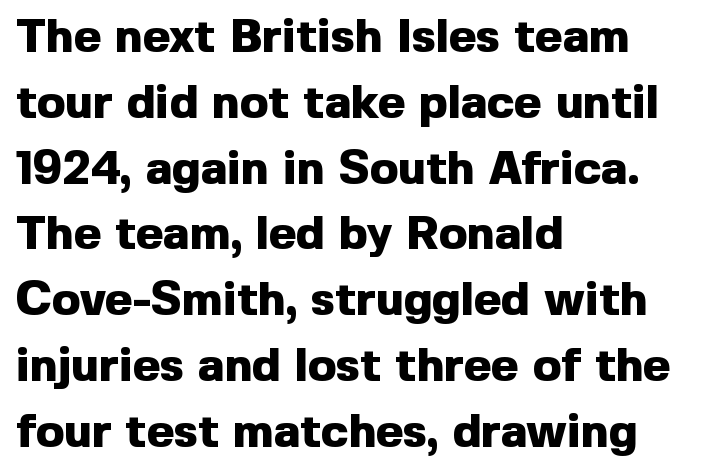
{"serif": "no", "italic": "no", "bold": "yes", "weight": "heavy", "width": "normal", "x_height": "medium", "monospaced": "no", "underline": "no", "align": "left", "line_spacing": "normal", "line_spacing_ratio": 1.4, "letter_spacing": "normal", "letter_spacing_em": 0.0, "glyph_px": 47}
